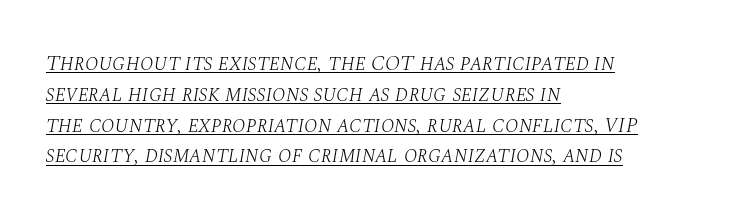
Q: Is the text bold? A: No.
Q: Is the text italic (slanted)? A: Yes, it leans right by about 10 degrees.
Q: Is the text underlined? A: Yes.
Q: How is the paragraph aligned? A: Left-aligned.
Q: Is the spacing between letters normal or unusually wide? A: Normal.
Q: Is the spacing between lines tight, normal or loose? A: Normal.
